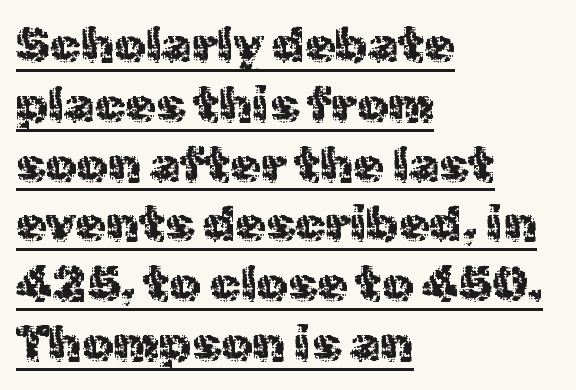
{"serif": "no", "italic": "no", "bold": "no", "weight": "regular", "width": "normal", "x_height": "medium", "monospaced": "no", "underline": "yes", "align": "left", "line_spacing_ratio": 1.22, "letter_spacing": "normal", "letter_spacing_em": 0.0, "glyph_px": 49}
